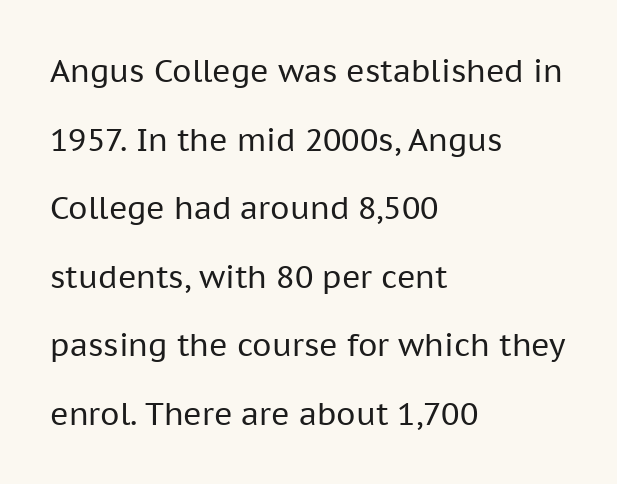
The image shows 31 px regular-weight sans-serif type, upright; set left-aligned, loose line spacing (2.21x), normal letter spacing, not underlined; low stroke contrast and a medium x-height.
